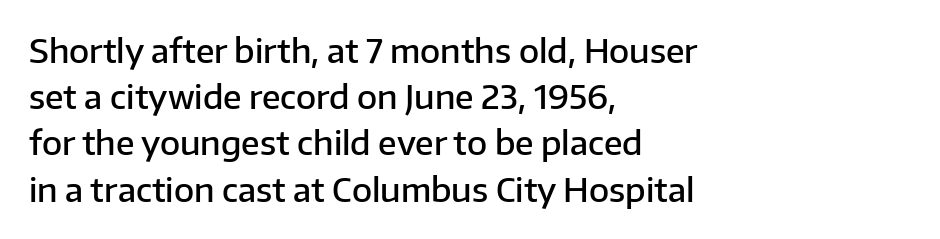
The image shows 33 px semibold sans-serif type, upright; set left-aligned, normal line spacing (1.4x), normal letter spacing, not underlined; low stroke contrast and a medium x-height.
